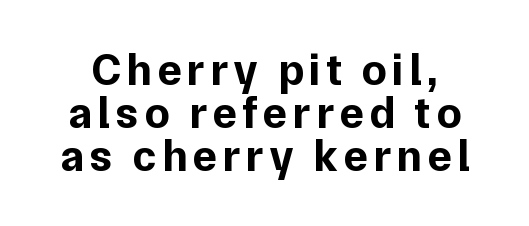
To sum up the face: it is a sans, with no serifs. These lines are rendered in a variable-pitch font. Heavy, bold letterforms. Quick note: interline space is minimal. The typography opts for an upright posture over an oblique one.
